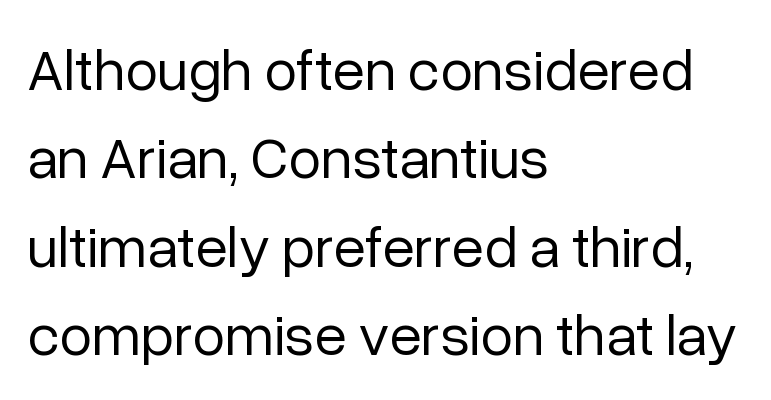
Summary of weight: not heavy and not bold. Decoration check: the copy has no underline. This is roman type, the default non-slanted kind. Students, note that the glyphs here touch the page at normal intervals. Line beginnings align vertically; line endings do not.
